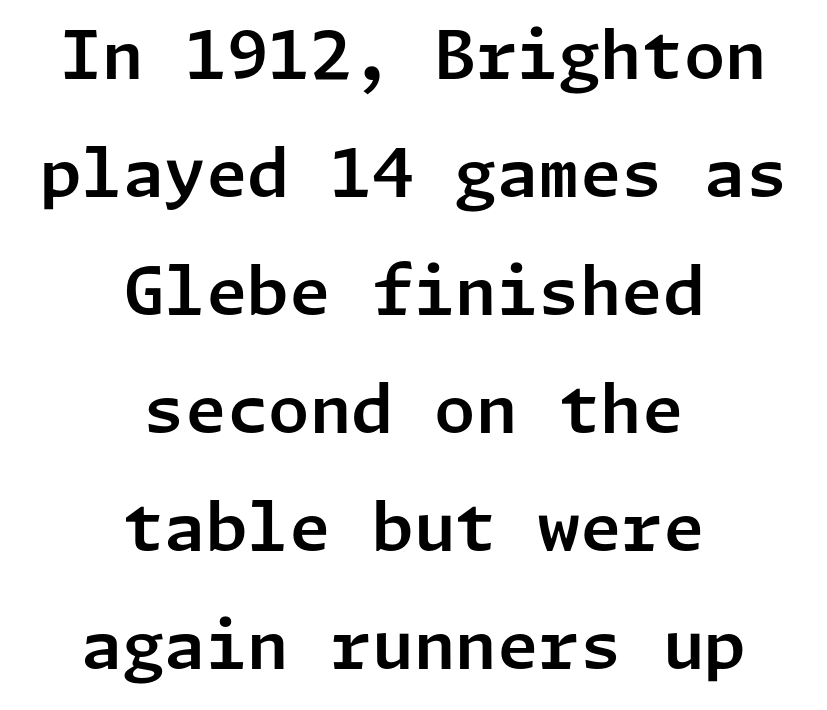
{"serif": "no", "italic": "no", "width": "normal", "stroke_contrast": "low", "x_height": "medium", "underline": "no", "align": "center", "line_spacing_ratio": 1.76, "letter_spacing": "normal", "letter_spacing_em": 0.0, "glyph_px": 67}
